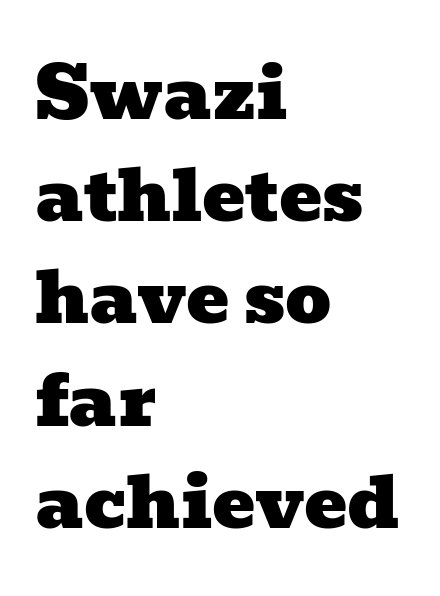
The image shows 72 px wide serif type; set left-aligned, normal line spacing (1.42x), normal letter spacing, not underlined; low stroke contrast and a medium x-height.
